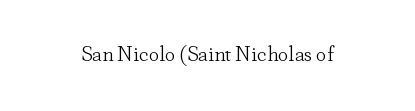
The image shows 21 px text type, upright; set normal letter spacing, not underlined.
